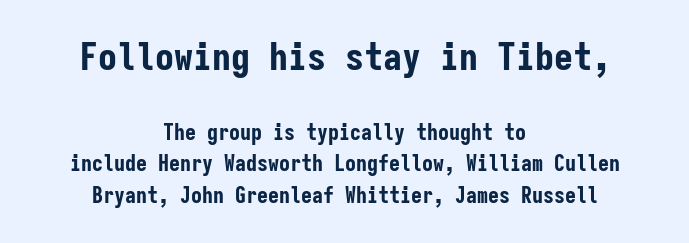
The compositor balanced each line on the midline. Whoever set this chose a conventional vertical rhythm. No word sits above an underline. Typographically, this falls in the sans-serif category.
